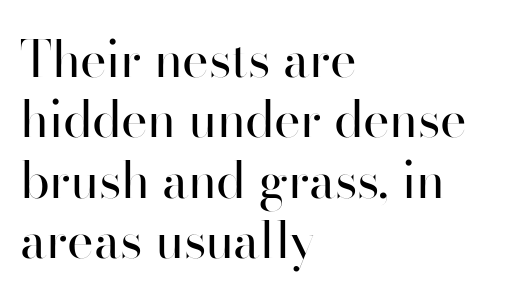
{"serif": "no", "italic": "no", "bold": "no", "weight": "regular", "width": "normal", "stroke_contrast": "high", "x_height": "small", "monospaced": "no", "underline": "no", "align": "left", "line_spacing_ratio": 1.21, "letter_spacing": "normal", "letter_spacing_em": 0.0, "glyph_px": 50}
